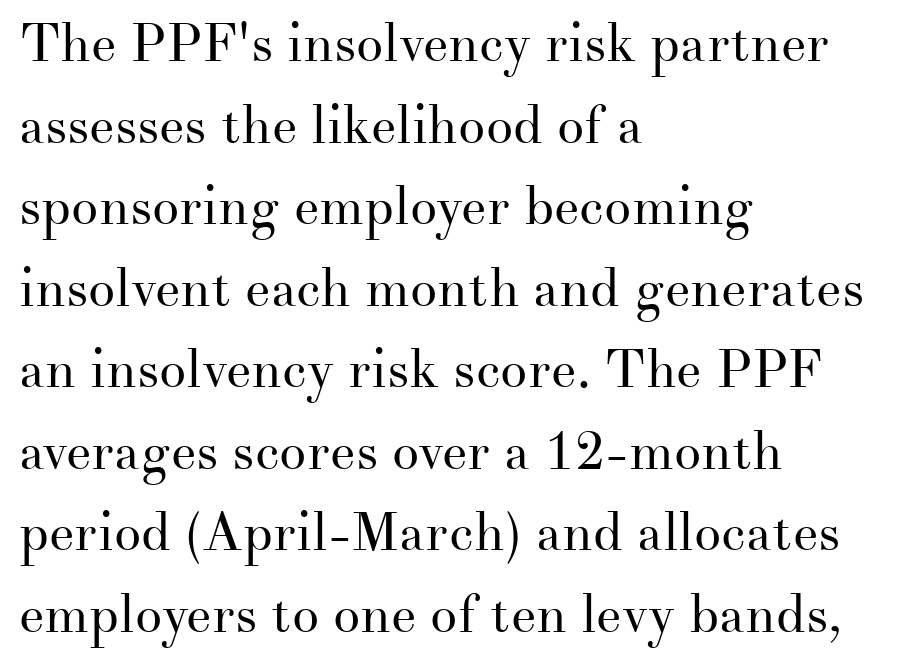
{"serif": "yes", "italic": "no", "bold": "no", "weight": "regular", "width": "normal", "stroke_contrast": "medium", "x_height": "small", "monospaced": "no", "underline": "no", "align": "left", "line_spacing": "normal", "line_spacing_ratio": 1.51, "letter_spacing": "normal", "letter_spacing_em": 0.0, "glyph_px": 54}
